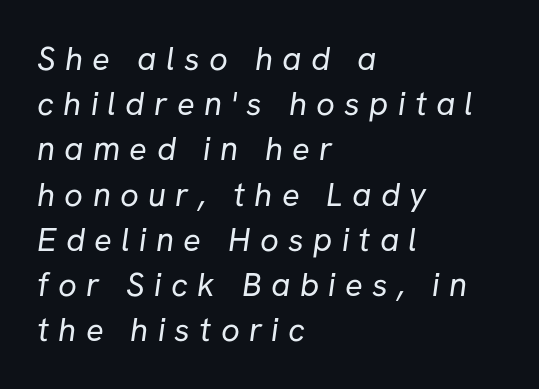
{"serif": "no", "bold": "no", "weight": "regular", "width": "normal", "stroke_contrast": "low", "x_height": "medium", "monospaced": "no", "underline": "no", "align": "left", "line_spacing": "normal", "line_spacing_ratio": 1.37, "letter_spacing": "wide", "letter_spacing_em": 0.28, "glyph_px": 33}
